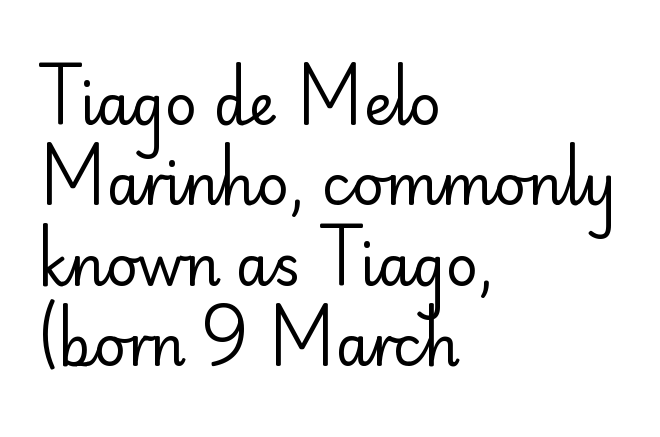
Q: Is the text bold? A: No.
Q: Is the text italic (slanted)? A: No, it is upright.
Q: Is the typeface a serif or a sans-serif typeface? A: Sans-serif.
Q: Is the text underlined? A: No.
Q: How is the paragraph aligned? A: Left-aligned.
Q: Is the spacing between letters normal or unusually wide? A: Normal.
Q: Is the spacing between lines tight, normal or loose? A: Normal.
Q: Width (condensed, normal, or wide)? A: Normal.
Q: Stroke contrast? A: Low.
Q: x-height? A: Small.
Q: Monospaced? A: No.
